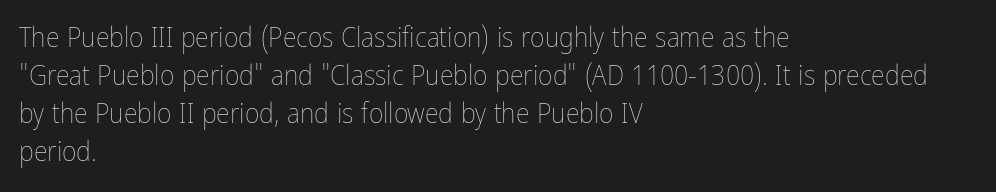
Q: Is the text bold? A: No.
Q: Is the text italic (slanted)? A: No, it is upright.
Q: Is the text underlined? A: No.
Q: How is the paragraph aligned? A: Left-aligned.
Q: Is the spacing between letters normal or unusually wide? A: Normal.
Q: Is the spacing between lines tight, normal or loose? A: Normal.
Q: Width (condensed, normal, or wide)? A: Condensed.
Q: Stroke contrast? A: Low.
Q: x-height? A: Medium.
Q: Monospaced? A: No.
